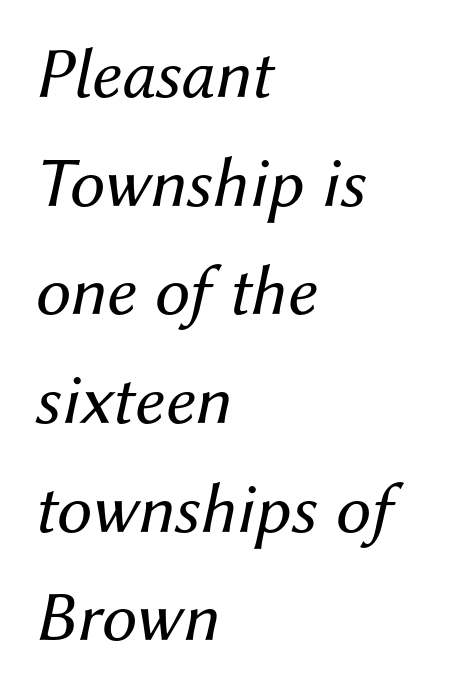
The image shows 71 px regular-weight type, italic (leaning right); set left-aligned, normal line spacing (1.53x), normal letter spacing, not underlined; medium stroke contrast and a medium x-height.
